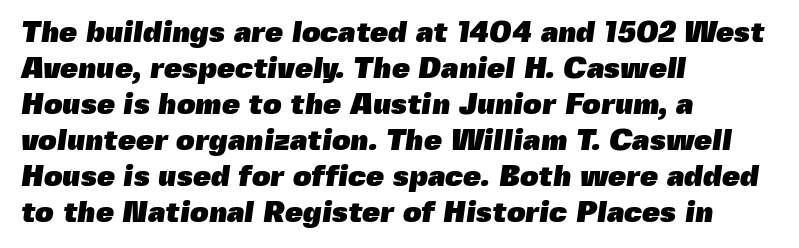
The passage shown has conventional tracking throughout. To sum up the face: it is a sans, with no serifs. The passage shown is emphatically bold. The passage shown is typed in a proportional face where columns would drift. A classic flush-left, rag-right setting is used for this passage. Has an underline been added? It has not.
